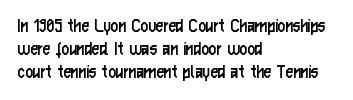
{"italic": "no", "bold": "no", "underline": "no", "align": "left", "line_spacing": "tight", "line_spacing_ratio": 1.09, "letter_spacing": "normal", "letter_spacing_em": 0.0, "glyph_px": 21}
